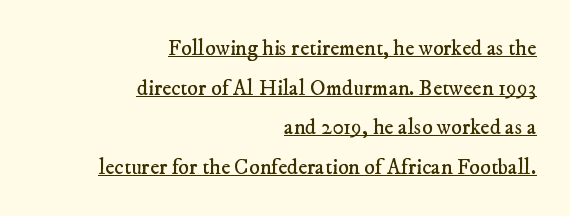
The image shows 22 px text type; set right-aligned, line spacing 1.8x, normal letter spacing, underlined.
